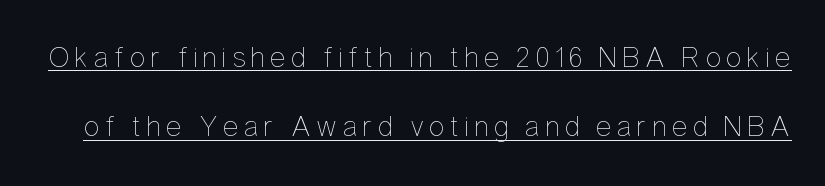
Q: Is the text bold? A: No.
Q: Is the text italic (slanted)? A: No, it is upright.
Q: Is the text underlined? A: Yes.
Q: Is the spacing between lines tight, normal or loose? A: Loose.
Q: Width (condensed, normal, or wide)? A: Condensed.
Q: Stroke contrast? A: Low.
Q: x-height? A: Medium.
Q: Monospaced? A: No.
